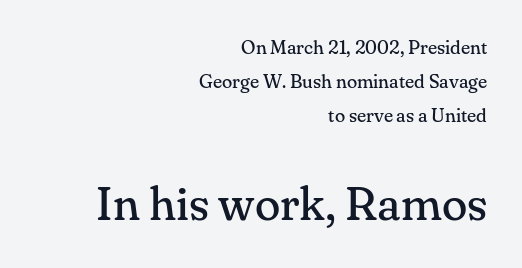
The image shows 47 px regular-weight serif type, upright; set right-aligned, line spacing 1.78x, normal letter spacing, not underlined; the second (bottom) block is 2.47x larger; medium stroke contrast and a small x-height.
